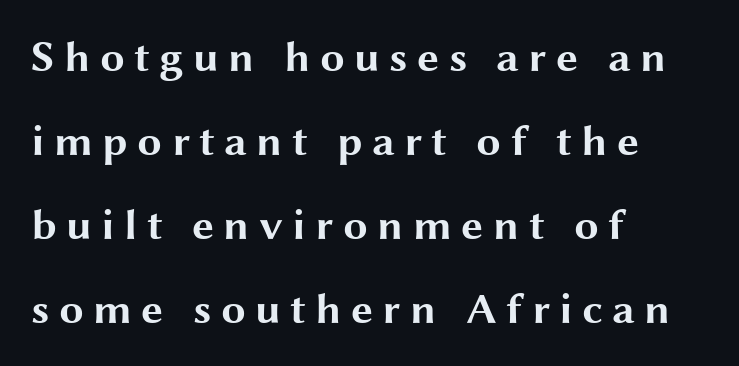
{"serif": "no", "italic": "no", "bold": "yes", "weight": "bold", "width": "wide", "stroke_contrast": "medium", "x_height": "medium", "monospaced": "no", "underline": "no", "align": "left", "line_spacing": "loose", "line_spacing_ratio": 1.91, "letter_spacing": "wide", "letter_spacing_em": 0.21, "glyph_px": 44}
